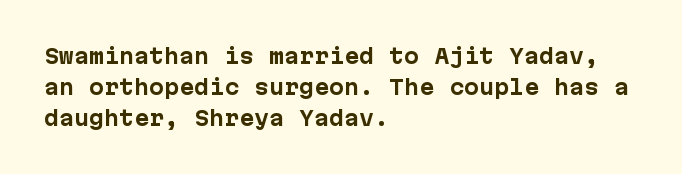
Q: Is the text bold? A: Yes.
Q: Is the text italic (slanted)? A: No, it is upright.
Q: Is the text underlined? A: No.
Q: How is the paragraph aligned? A: Left-aligned.
Q: Is the spacing between letters normal or unusually wide? A: Normal.
Q: Is the spacing between lines tight, normal or loose? A: Normal.
